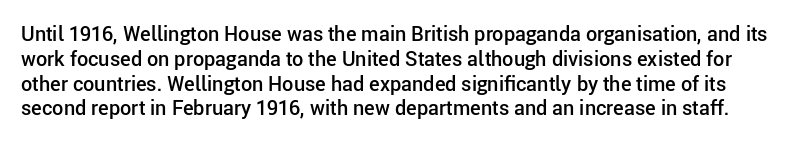
Q: Is the text bold? A: Semi-bold.
Q: Is the text italic (slanted)? A: No, it is upright.
Q: Is the text underlined? A: No.
Q: Is the spacing between letters normal or unusually wide? A: Normal.
